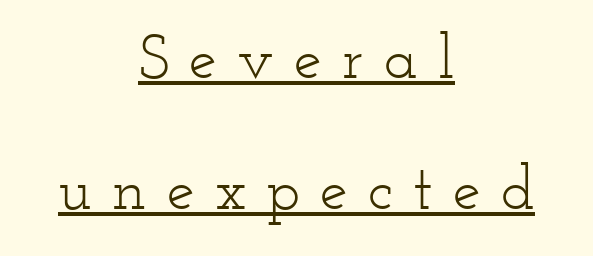
Q: Is the text bold? A: No.
Q: Is the text italic (slanted)? A: No, it is upright.
Q: Is the typeface a serif or a sans-serif typeface? A: Serif.
Q: Is the text underlined? A: Yes.
Q: How is the paragraph aligned? A: Centered.
Q: Is the spacing between letters normal or unusually wide? A: Unusually wide.
Q: Is the spacing between lines tight, normal or loose? A: Loose.
Q: Width (condensed, normal, or wide)? A: Wide.
Q: Stroke contrast? A: Low.
Q: x-height? A: Small.
Q: Monospaced? A: No.
